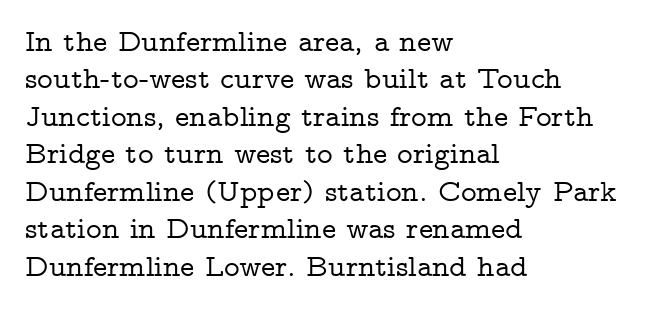
Q: Is the text italic (slanted)? A: No, it is upright.
Q: Is the typeface a serif or a sans-serif typeface? A: Serif.
Q: Is the text underlined? A: No.
Q: How is the paragraph aligned? A: Left-aligned.
Q: Is the spacing between letters normal or unusually wide? A: Normal.
Q: Is the spacing between lines tight, normal or loose? A: Normal.
Q: Width (condensed, normal, or wide)? A: Wide.
Q: Stroke contrast? A: Low.
Q: x-height? A: Medium.
Q: Monospaced? A: No.
